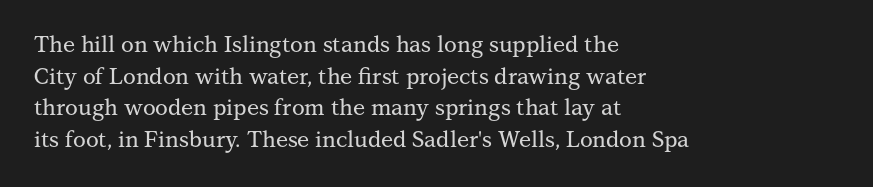
Ordinary non-slanted type is in use. Letter spacing: default. This sample is left-justified, so line endings fall wherever the words run out. Underline: absent. Successive baselines arrive at the customary interval.
